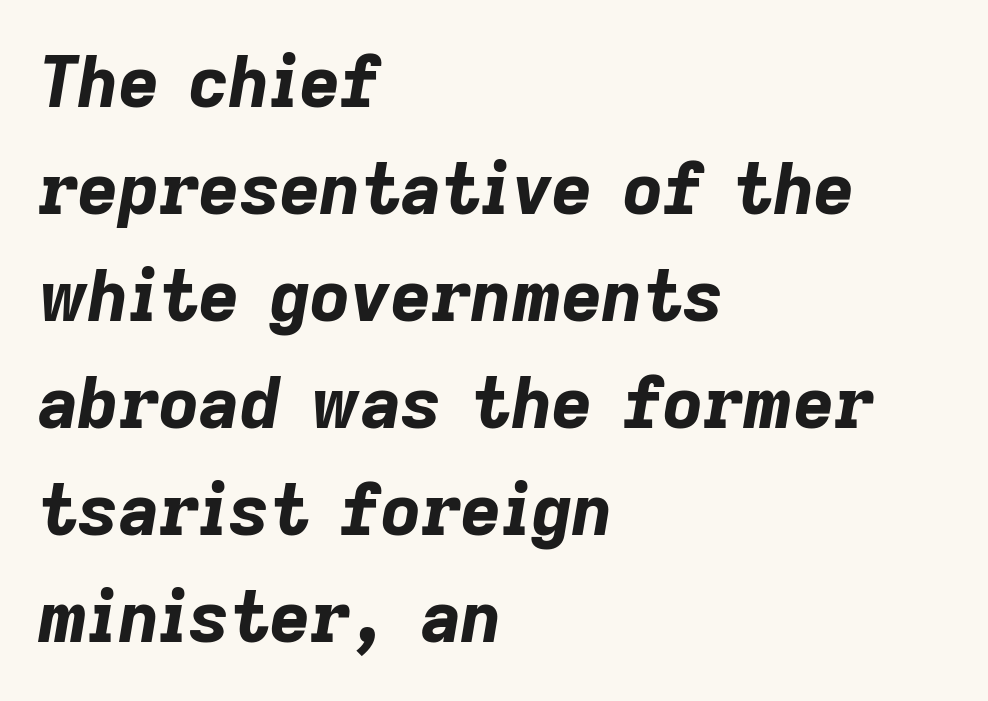
Notice how thick the strokes are: this is what a full bold looks like. The passage shown is typed in a proportional face where columns would drift. Looking at the ascenders, they clearly lean. The compositor pushed each line to the left boundary.
